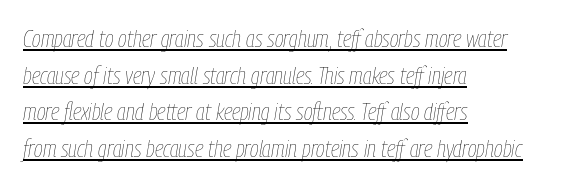
Q: Is the text bold? A: No.
Q: Is the text italic (slanted)? A: Yes, it leans right by about 9 degrees.
Q: Is the text underlined? A: Yes.
Q: How is the paragraph aligned? A: Left-aligned.
Q: Is the spacing between letters normal or unusually wide? A: Normal.
Q: Is the spacing between lines tight, normal or loose? A: Normal.
